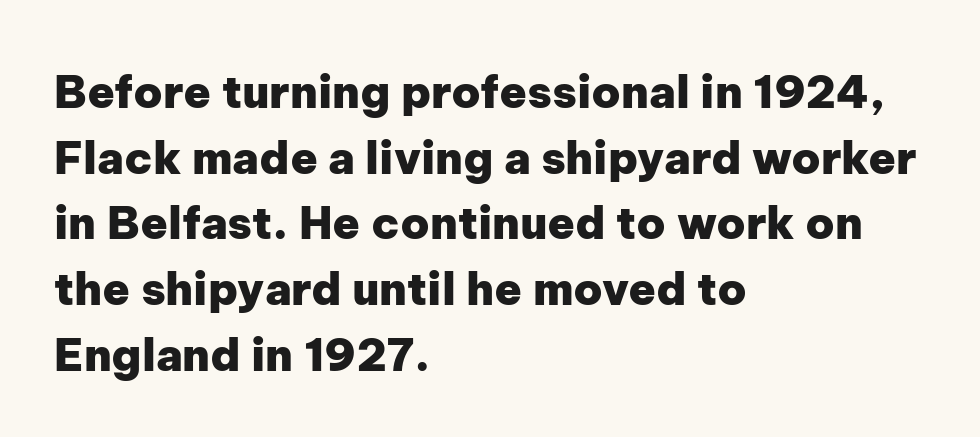
Does the leading feel generous? No, just average. The passage shown is typed in a proportional face where columns would drift. Stroke terminals: plain, sans-serif. These lines stack with their left ends in a neat column. This rendering leaves character spacing at its baseline value. Check the space under the baseline: it is left empty.
